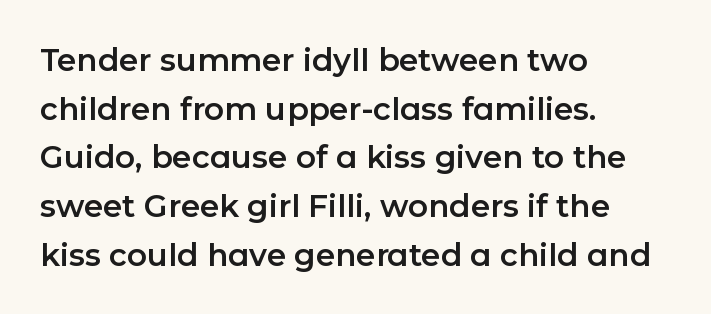
The image shows 31 px sans-serif type, upright; set left-aligned, normal line spacing (1.57x), normal letter spacing, not underlined; low stroke contrast and a medium x-height.
